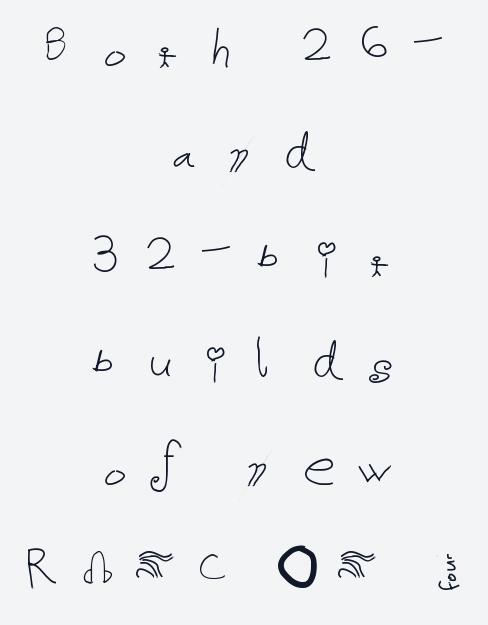
{"italic": "no", "bold": "no", "weight": "thin", "width": "normal", "stroke_contrast": "low", "x_height": "medium", "underline": "no", "align": "center", "line_spacing": "normal", "line_spacing_ratio": 1.61, "letter_spacing": "wide", "letter_spacing_em": 0.29, "glyph_px": 65}
